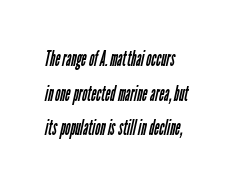
Stroke mass is kept to a normal reading level or below. Whoever set this chose a conventional vertical rhythm. A bare baseline throughout the passage. Short and long lines alike share a common starting point at left.
